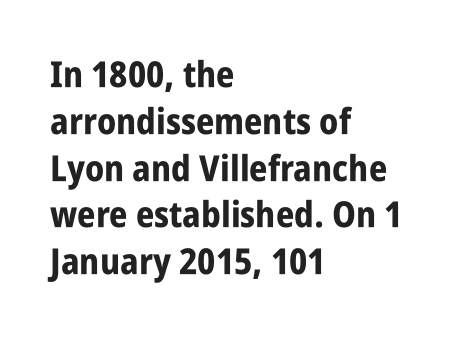
{"serif": "no", "italic": "no", "bold": "yes", "weight": "bold", "width": "condensed", "stroke_contrast": "low", "x_height": "large", "monospaced": "no", "underline": "no", "align": "left", "line_spacing": "normal", "line_spacing_ratio": 1.3, "letter_spacing": "normal", "letter_spacing_em": 0.0, "glyph_px": 36}
